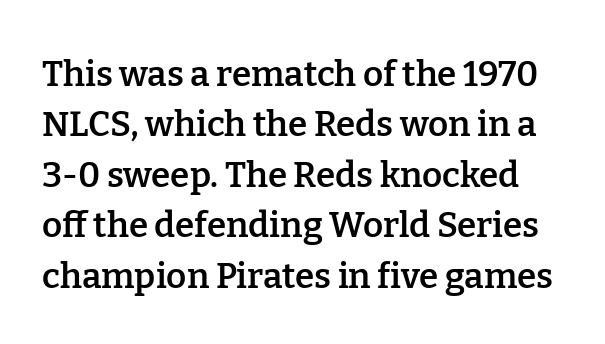
{"serif": "yes", "italic": "no", "bold": "semi", "weight": "semibold", "width": "normal", "stroke_contrast": "low", "x_height": "medium", "monospaced": "no", "underline": "no", "line_spacing": "normal", "line_spacing_ratio": 1.44, "letter_spacing": "normal", "letter_spacing_em": 0.0, "glyph_px": 35}
